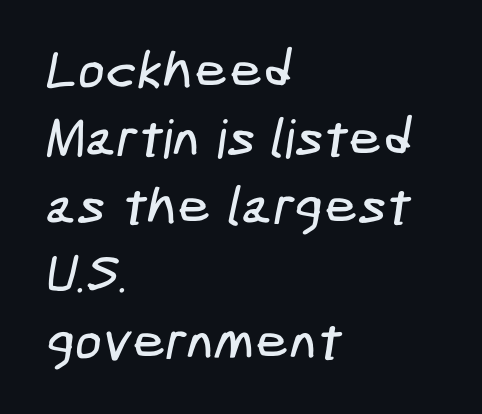
{"serif": "no", "width": "condensed", "stroke_contrast": "low", "x_height": "medium", "underline": "no", "align": "left", "line_spacing": "normal", "line_spacing_ratio": 1.28, "letter_spacing": "normal", "letter_spacing_em": 0.0, "glyph_px": 53}
